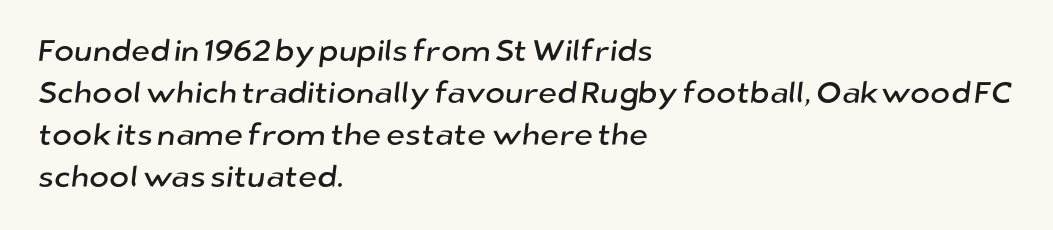
The image shows 30 px sans-serif type; set left-aligned, normal line spacing (1.4x), normal letter spacing, not underlined; low stroke contrast and a medium x-height.
